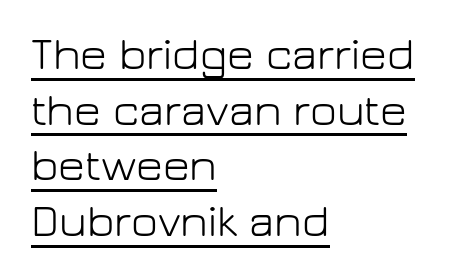
Q: Is the text bold? A: No.
Q: Is the text italic (slanted)? A: No, it is upright.
Q: Is the typeface a serif or a sans-serif typeface? A: Sans-serif.
Q: Is the text underlined? A: Yes.
Q: How is the paragraph aligned? A: Left-aligned.
Q: Is the spacing between letters normal or unusually wide? A: Normal.
Q: Width (condensed, normal, or wide)? A: Normal.
Q: Stroke contrast? A: Low.
Q: x-height? A: Medium.
Q: Monospaced? A: No.
